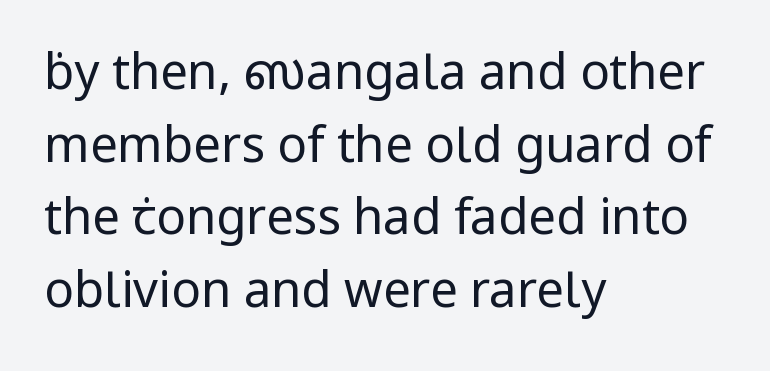
Q: Is the text bold? A: No.
Q: Is the text italic (slanted)? A: No, it is upright.
Q: Is the typeface a serif or a sans-serif typeface? A: Sans-serif.
Q: Is the text underlined? A: No.
Q: How is the paragraph aligned? A: Left-aligned.
Q: Is the spacing between letters normal or unusually wide? A: Normal.
Q: Is the spacing between lines tight, normal or loose? A: Normal.
Q: Width (condensed, normal, or wide)? A: Normal.
Q: Stroke contrast? A: Low.
Q: x-height? A: Medium.
Q: Monospaced? A: No.
